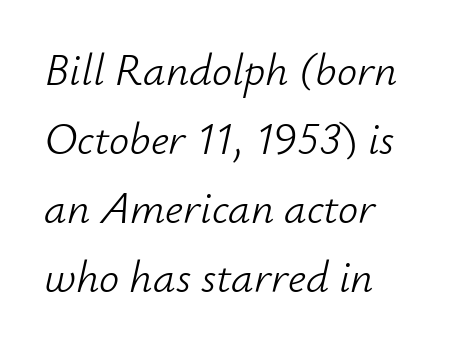
Nobody drew a line under any word here. Honestly, the letter spacing is just normal — you wouldn't notice it. One glance says typical: line gaps are just what's usual. The paragraph shown leans on its left margin. Notice how the stems are inclined rather than vertical — that's the hallmark of italics.
